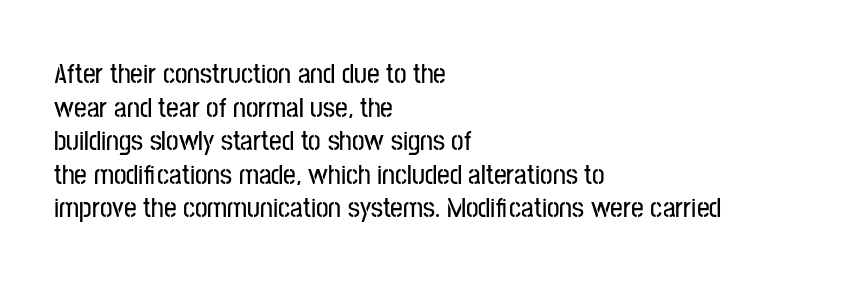
Lines of text with bare space underneath. Typographically, this falls in the sans-serif category. Horizontal alignment here is leftward, the default for most running prose. If you drew a line through each stem, it would be perfectly vertical. Spacing between characters is what you'd get straight out of the box. Character widths vary here, with narrow letters taking less room than wide ones.
